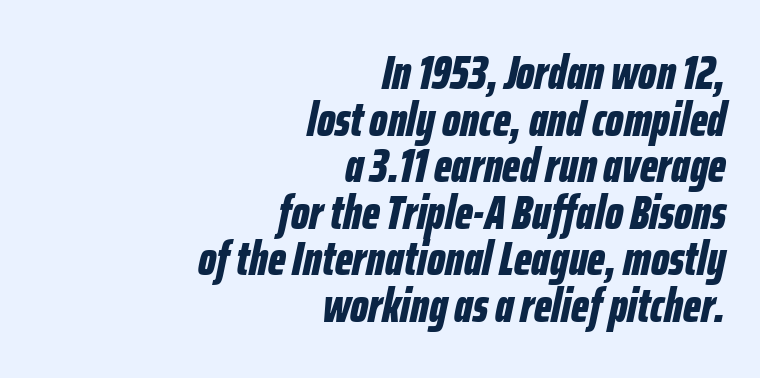
Q: Is the text bold? A: Yes.
Q: Is the text italic (slanted)? A: Yes, it leans right by about 12 degrees.
Q: Is the text underlined? A: No.
Q: How is the paragraph aligned? A: Right-aligned.
Q: Is the spacing between letters normal or unusually wide? A: Normal.
Q: Is the spacing between lines tight, normal or loose? A: Tight.
Q: Width (condensed, normal, or wide)? A: Condensed.
Q: Stroke contrast? A: Low.
Q: x-height? A: Medium.
Q: Monospaced? A: No.
